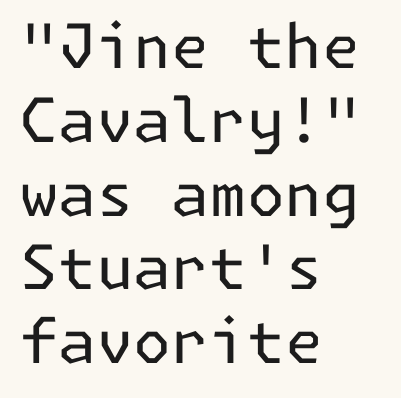
{"serif": "no", "italic": "no", "bold": "no", "weight": "regular", "width": "normal", "stroke_contrast": "low", "x_height": "medium", "underline": "no", "align": "left", "line_spacing_ratio": 1.21, "letter_spacing": "normal", "letter_spacing_em": 0.0, "glyph_px": 61}
